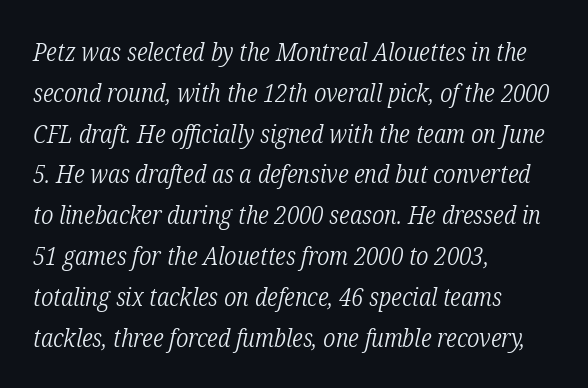
{"italic": "yes", "lean": "right", "slant_degrees": 12, "bold": "no", "underline": "no", "align": "left", "line_spacing": "normal", "line_spacing_ratio": 1.57, "letter_spacing": "normal", "letter_spacing_em": 0.0, "glyph_px": 26}
